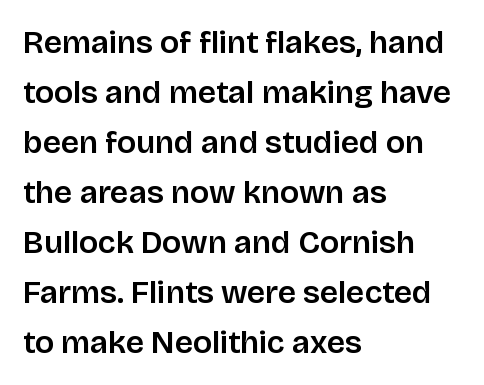
Nobody touched the tracking dial on this one. These lines are set flush left with a ragged right edge. Unmarked baselines from the first word to the last. The letters advance in unequal steps, a hallmark of proportional type.
